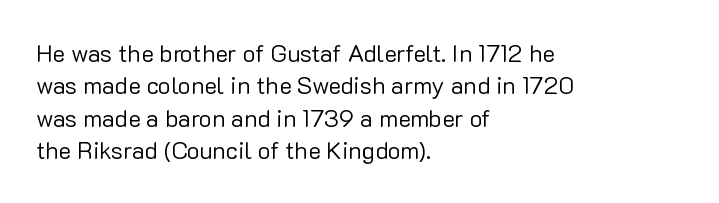
The image shows 24 px text type, upright; set left-aligned, normal line spacing (1.35x), normal letter spacing, not underlined.
